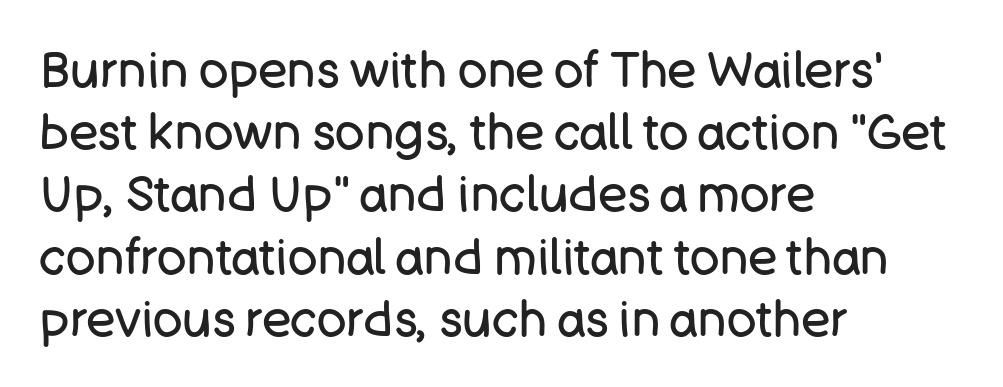
On a weight scale, this lands at 450 or below. Normally led — the rows are evenly, conventionally spaced. The typography opts for an upright posture over an oblique one. Varying glyph widths throughout — classic text-font behaviour. Tracking value appears to be zero — textbook default spacing.
